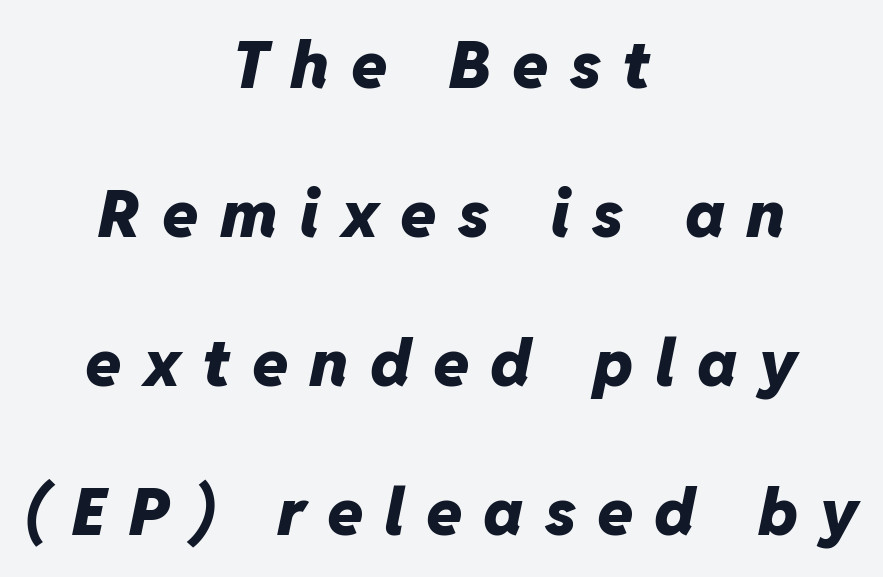
The image shows 66 px heavy type, italic (leaning right); set centered, loose line spacing (2.26x), unusually wide letter spacing (+0.32 em), not underlined; low stroke contrast and a medium x-height.
